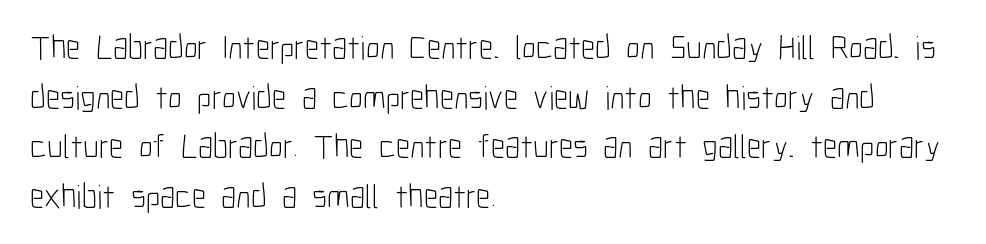
Left-aligned paragraph, ragged on the right. The cut favours lightness, reaching ordinary text weight at its darkest. Is this a sans? Yes — the strokes have no serifs. Posture: straight, roman, zero tilt. If you measured baseline to baseline, you'd find a middling distance. The baseline area is clear.
